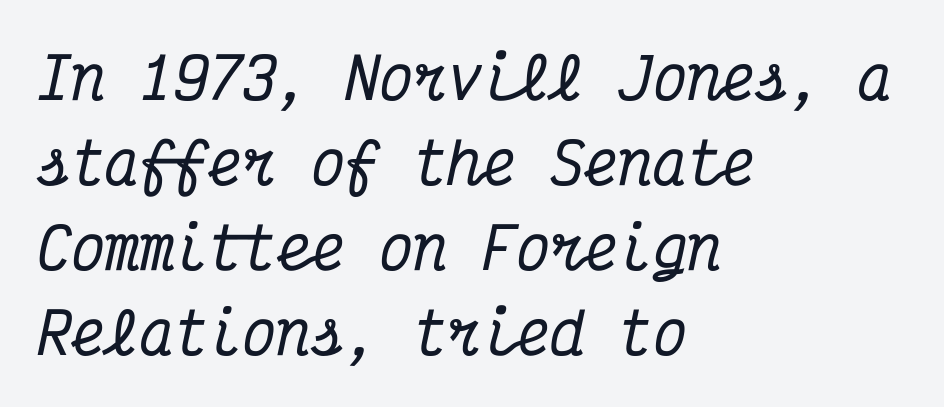
The rendering applies a slant to the glyphs. Nobody touched the tracking dial on this one. The lines in this sample share a left origin and differ only in where they stop. Does the type have serifs? Yes, each stem ends in a small foot. Bare-footed words on every line. Vertically, the passage feels balanced, rows spaced as you'd expect.
